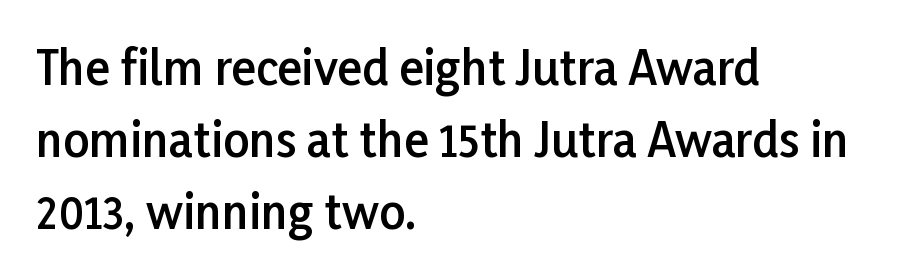
The lines are quadded left. A typesetter would call this proportional, since set widths differ per character. Glyph-to-glyph distance matches everyday printed text. The face used here is a sans, in the tradition of grotesques and geometrics. The vertical gap from one line to the next is medium.
